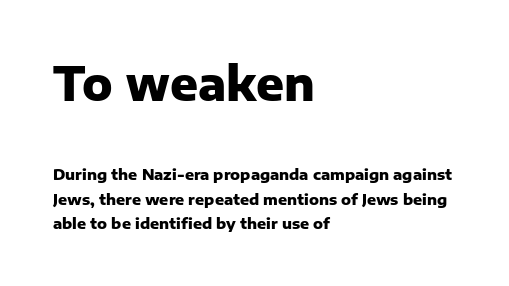
Q: Is the text bold? A: Yes.
Q: Is the text italic (slanted)? A: No, it is upright.
Q: Is the typeface a serif or a sans-serif typeface? A: Sans-serif.
Q: Is the text underlined? A: No.
Q: How is the paragraph aligned? A: Left-aligned.
Q: Is the spacing between letters normal or unusually wide? A: Normal.
Q: Is the spacing between lines tight, normal or loose? A: Normal.
Q: Which block of text is set in a larger size, the first (top) or the second (bottom)? A: The first (top) one.
Q: Width (condensed, normal, or wide)? A: Normal.
Q: Stroke contrast? A: Low.
Q: x-height? A: Medium.
Q: Monospaced? A: No.
